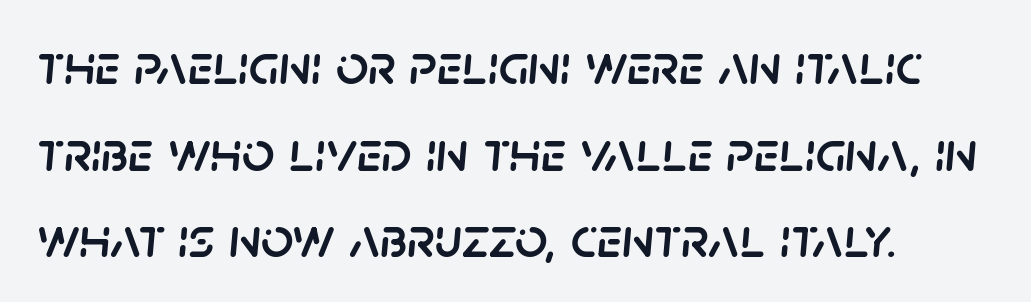
{"italic": "yes", "lean": "right", "slant_degrees": 5, "width": "normal", "stroke_contrast": "low", "x_height": "large", "monospaced": "no", "underline": "no", "align": "left", "line_spacing": "normal", "line_spacing_ratio": 1.52, "letter_spacing": "normal", "letter_spacing_em": 0.0, "glyph_px": 57}
